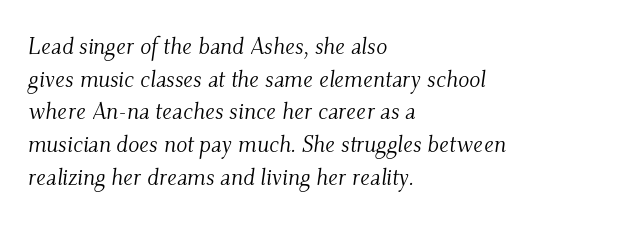
{"italic": "yes", "lean": "right", "slant_degrees": 9, "bold": "no", "underline": "no", "align": "left", "line_spacing": "normal", "line_spacing_ratio": 1.42, "letter_spacing": "normal", "letter_spacing_em": 0.0, "glyph_px": 23}
